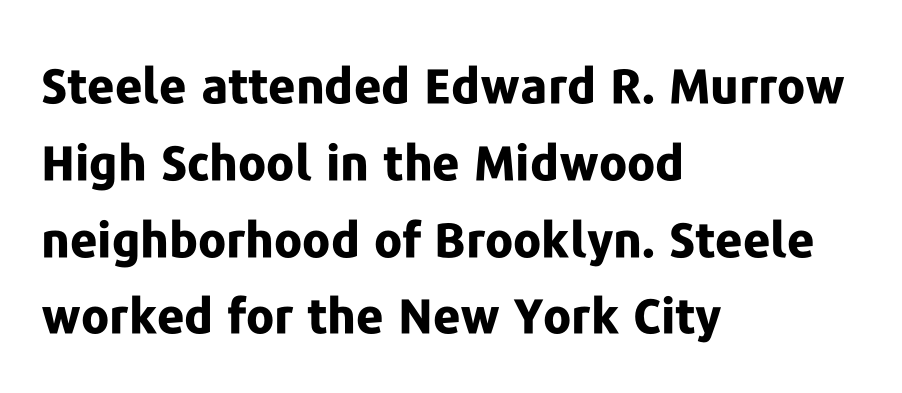
Students, this is bold: see how much ink each stroke carries. Line beginnings align vertically; line endings do not. This sample has the flowing, uneven cadence of proportional lettering. How are the letters spaced? Ordinarily, with no added tracking. Vertically, the passage feels balanced, rows spaced as you'd expect. The rendering shows plain stroke endings on the letterforms — a sans-serif design.
